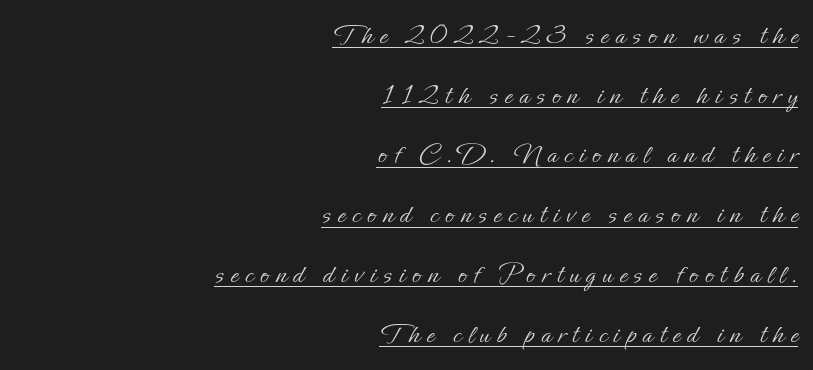
In CSS terms this would be text-align: right. The passage shown is typed in a proportional face where columns would drift. Caption: expanded tracking, letters set apart. Interline gaps are noticeably wide in this sample.
